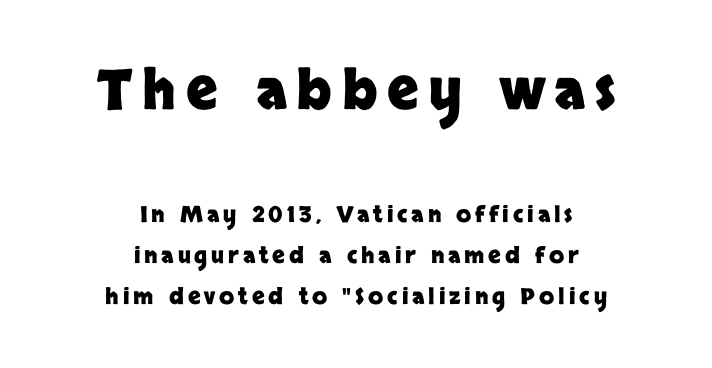
This layout puts the oversized block above and the modest block below. Each glyph is drawn with heavy, bold strokes. Both edges are ragged and mirror each other, which tells us the setting is centered. The space directly below the letters is spotless. Every character sits straight up, as roman type does. A sans-serif font was chosen for this passage.
